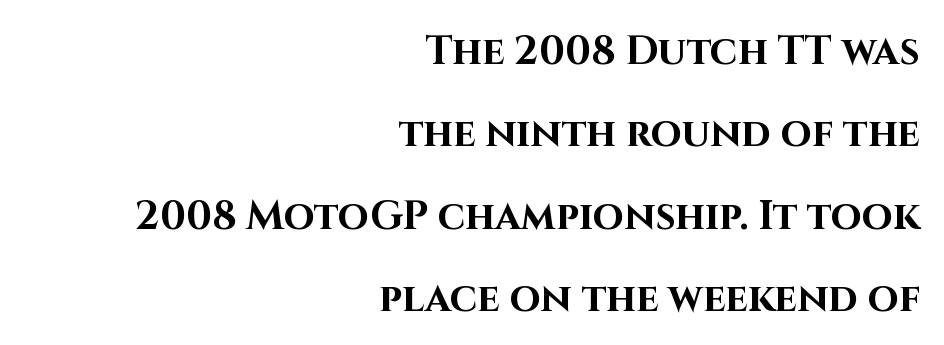
This is the regular roman posture of the typeface. The characters display no serif detailing; their extremities are plain. In CSS terms this would be text-align: right. Here the designer chose a conventional face with non-uniform glyph widths. Check under the words: just untouched page. There is no visible air inserted between adjacent glyphs.
